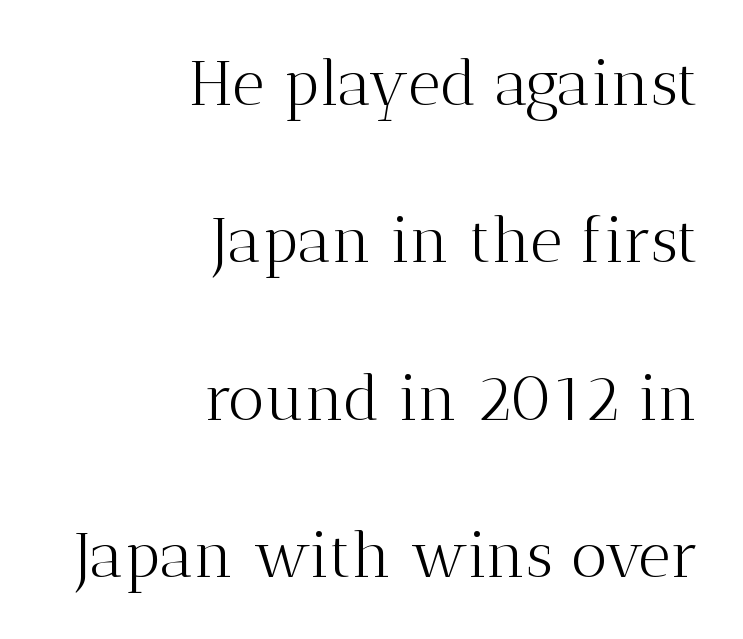
{"serif": "yes", "italic": "no", "bold": "no", "weight": "light", "width": "normal", "stroke_contrast": "medium", "x_height": "medium", "monospaced": "no", "underline": "no", "align": "right", "line_spacing": "loose", "line_spacing_ratio": 2.5, "letter_spacing": "normal", "letter_spacing_em": 0.0, "glyph_px": 63}
